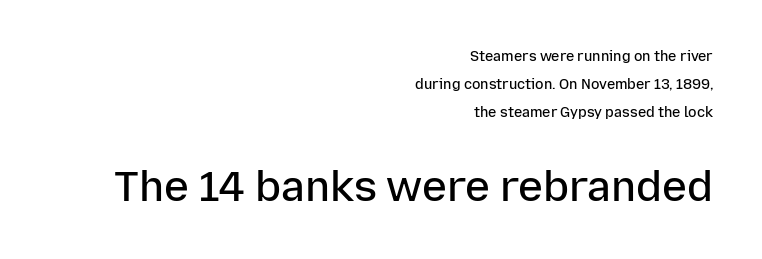
The image shows 42 px semibold sans-serif type, upright; set right-aligned, loose line spacing (2.0x), normal letter spacing, not underlined; the second (bottom) block is 3.0x larger; low stroke contrast and a medium x-height.
